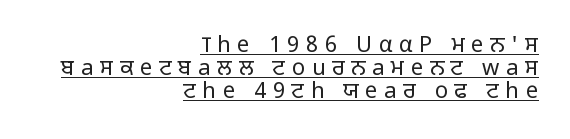
{"italic": "no", "bold": "no", "underline": "yes", "align": "right", "line_spacing": "tight", "line_spacing_ratio": 1.04, "letter_spacing": "wide", "letter_spacing_em": 0.3, "glyph_px": 22}
